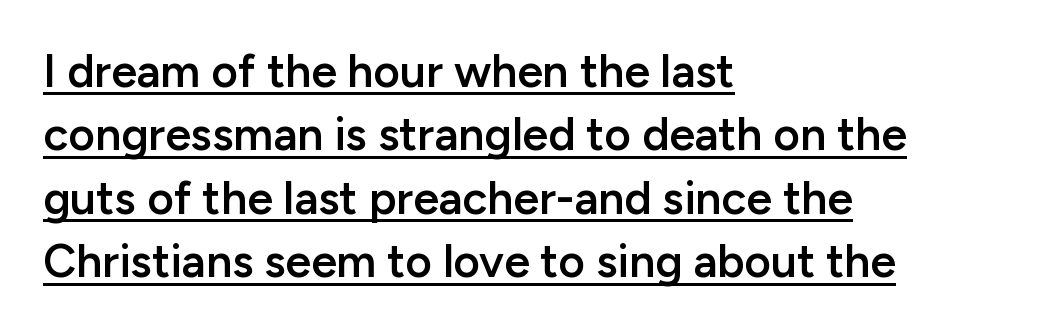
{"serif": "no", "italic": "no", "bold": "semi", "weight": "semibold", "width": "normal", "stroke_contrast": "low", "x_height": "medium", "monospaced": "no", "underline": "yes", "align": "left", "line_spacing": "normal", "line_spacing_ratio": 1.38, "letter_spacing": "normal", "letter_spacing_em": 0.0, "glyph_px": 46}
